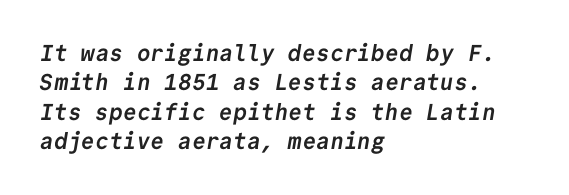
Q: Is the text bold? A: Yes.
Q: Is the text underlined? A: No.
Q: How is the paragraph aligned? A: Left-aligned.
Q: Is the spacing between letters normal or unusually wide? A: Normal.
Q: Is the spacing between lines tight, normal or loose? A: Normal.
